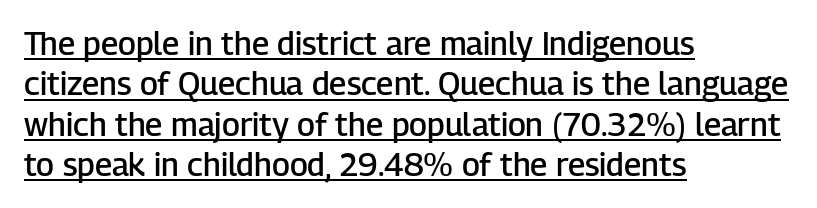
In CSS terms this would be text-align: left. The typeface chosen for these lines omits serifs. If you measured baseline to baseline, you'd find a middling distance. Each line of the rendering has a horizontal stroke beneath the glyphs.
